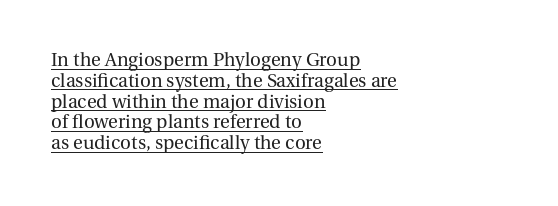
Q: Is the text bold? A: No.
Q: Is the text italic (slanted)? A: No, it is upright.
Q: Is the text underlined? A: Yes.
Q: How is the paragraph aligned? A: Left-aligned.
Q: Is the spacing between letters normal or unusually wide? A: Normal.
Q: Is the spacing between lines tight, normal or loose? A: Tight.
